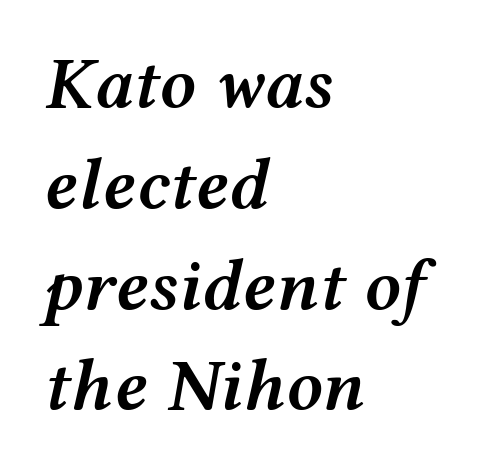
The image shows 72 px semibold, wide type, italic (leaning right); set left-aligned, normal line spacing (1.4x), normal letter spacing, not underlined; medium stroke contrast and a medium x-height.
